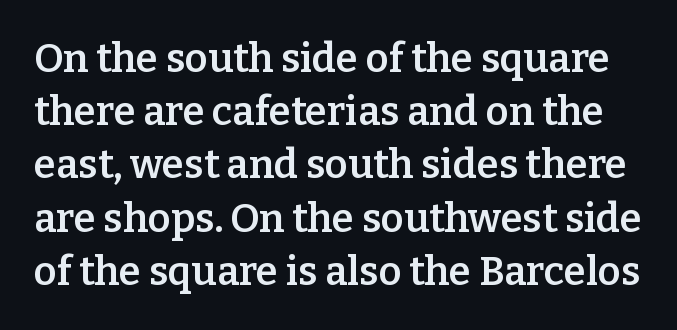
The image shows 40 px semibold serif type, upright; set normal line spacing (1.33x), normal letter spacing, not underlined; low stroke contrast and a medium x-height.
